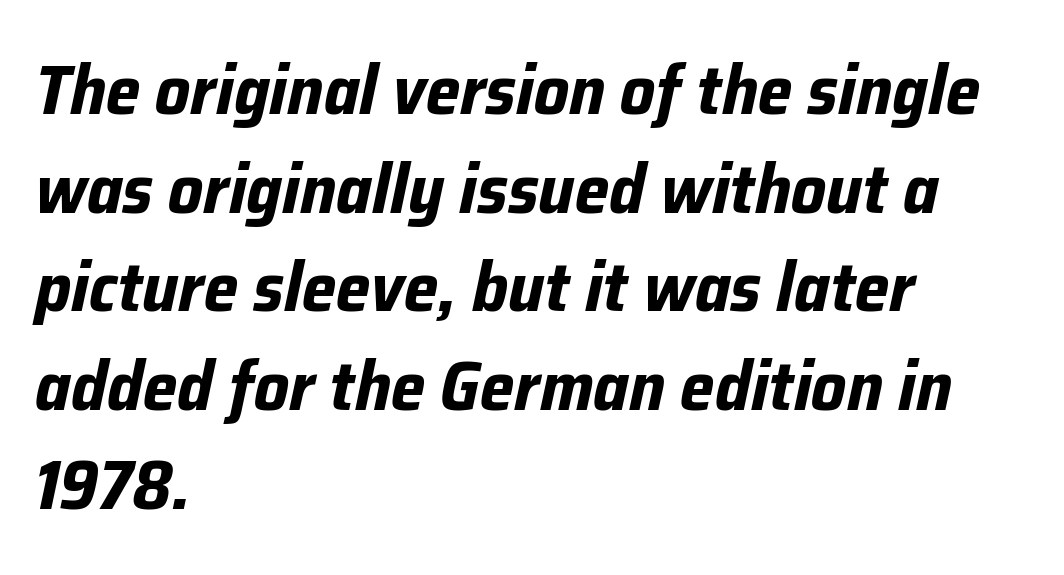
If you drew a ruler down the left edge, every line would touch it. Italic: yes, the glyphs are oblique. Normally led — the rows are evenly, conventionally spaced. These lines are rendered in a variable-pitch font. The face used here has the dense, thick strokes of a bold.
